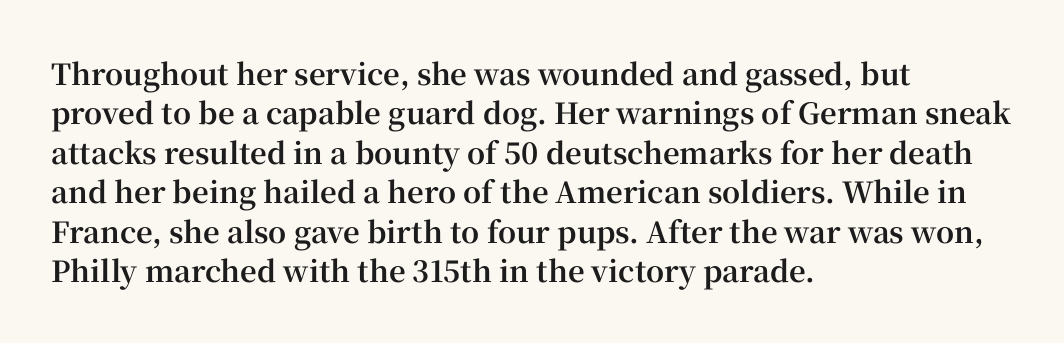
You can tell from the footed stems that serif type was used. The passage shown is emphatically bold. Is this a fixed-width face? No — the glyphs have proportional, varying widths. Baseline-to-baseline distance is the conventional proportion of letter height. Students, note that the glyphs here touch the page at normal intervals.
